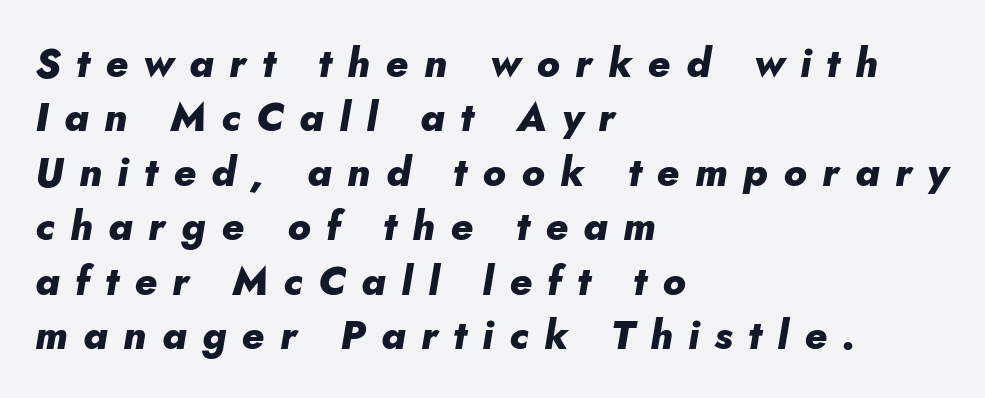
The specimen omits any rule beneath the text block's lines. Which margin do the lines hug? The left one — the right edge is uneven. Observe the lean: these are italic letterforms. Look at the stroke-to-counter ratio: heavy, a bold.
